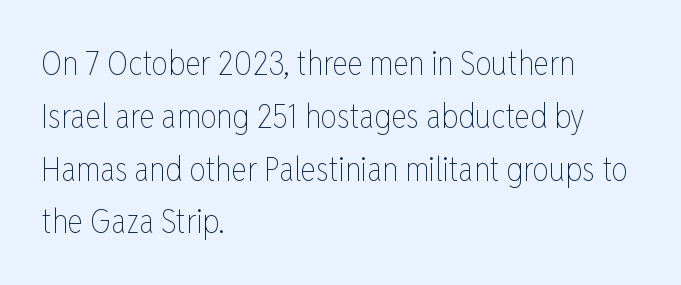
{"italic": "no", "bold": "no", "weight": "thin", "width": "condensed", "stroke_contrast": "low", "x_height": "medium", "monospaced": "no", "underline": "no", "align": "left", "line_spacing": "normal", "line_spacing_ratio": 1.6, "letter_spacing": "normal", "letter_spacing_em": 0.0, "glyph_px": 33}
